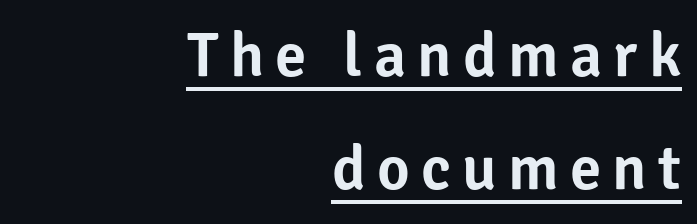
The image shows 63 px sans-serif type, upright; set right-aligned, line spacing 1.79x, underlined; low stroke contrast and a medium x-height.
